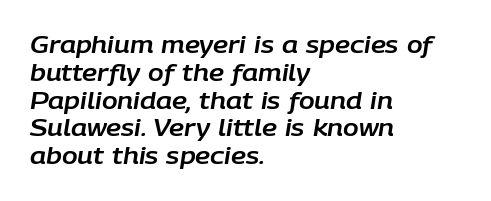
Horizontally, the lines are justified to the leading edge only. Look at the tracking — it's just the regular setting, nothing added. Italic? Definitely — the glyphs are oblique. Unmarked baselines from the first word to the last.
